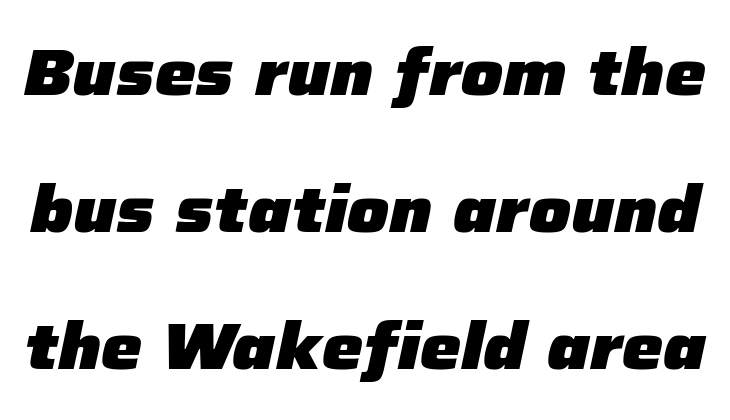
You could not count columns in this text — the font is proportionally spaced. The rendering uses a bold face; every stroke is thick and dark. Quick note: underline off. How are the letters spaced? Ordinarily, with no added tracking. Slanted lettering throughout. What's the leading like? Stretched, with rows far apart.
